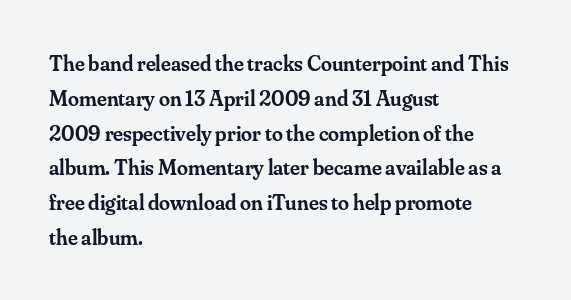
Q: Is the text bold? A: Semi-bold.
Q: Is the text italic (slanted)? A: No, it is upright.
Q: Is the text underlined? A: No.
Q: How is the paragraph aligned? A: Left-aligned.
Q: Is the spacing between letters normal or unusually wide? A: Normal.
Q: Is the spacing between lines tight, normal or loose? A: Normal.
